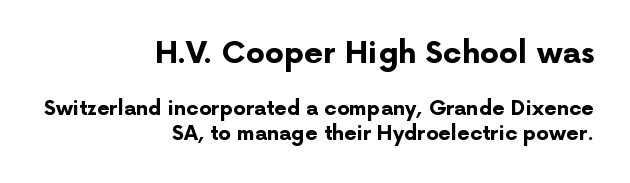
{"serif": "no", "italic": "no", "bold": "yes", "weight": "bold", "width": "normal", "stroke_contrast": "low", "x_height": "medium", "monospaced": "no", "underline": "no", "align": "right", "line_spacing": "normal", "line_spacing_ratio": 1.25, "letter_spacing": "normal", "letter_spacing_em": 0.0, "larger_block": "first", "size_ratio": 1.5, "glyph_px": 30}
